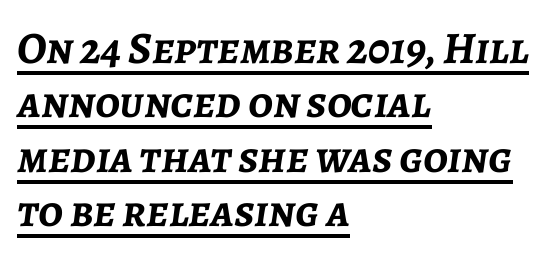
{"italic": "yes", "lean": "right", "slant_degrees": 7, "bold": "yes", "weight": "semibold", "width": "normal", "stroke_contrast": "low", "x_height": "medium", "monospaced": "no", "underline": "yes", "align": "left", "line_spacing_ratio": 1.21, "letter_spacing": "normal", "letter_spacing_em": 0.0, "glyph_px": 45}
